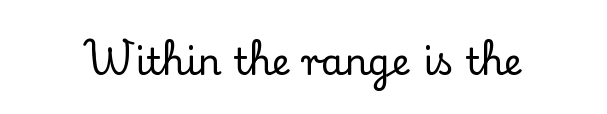
Q: Is the text italic (slanted)? A: No, it is upright.
Q: Is the typeface a serif or a sans-serif typeface? A: Serif.
Q: Is the text underlined? A: No.
Q: Is the spacing between letters normal or unusually wide? A: Normal.
Q: Width (condensed, normal, or wide)? A: Normal.
Q: Stroke contrast? A: Low.
Q: x-height? A: Small.
Q: Monospaced? A: No.
